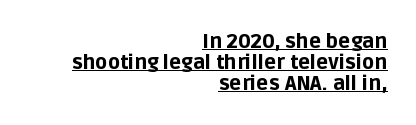
{"italic": "no", "bold": "yes", "underline": "yes", "align": "right", "line_spacing": "tight", "line_spacing_ratio": 1.05, "letter_spacing": "normal", "letter_spacing_em": 0.0, "glyph_px": 20}
